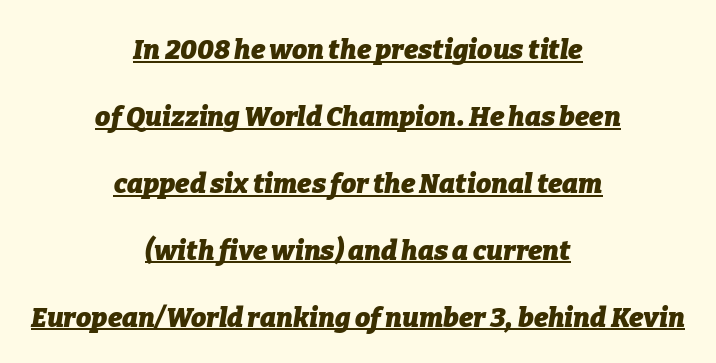
{"italic": "yes", "lean": "right", "slant_degrees": 9, "bold": "yes", "underline": "yes", "align": "center", "line_spacing": "loose", "line_spacing_ratio": 2.48, "letter_spacing": "normal", "letter_spacing_em": 0.0, "glyph_px": 27}
